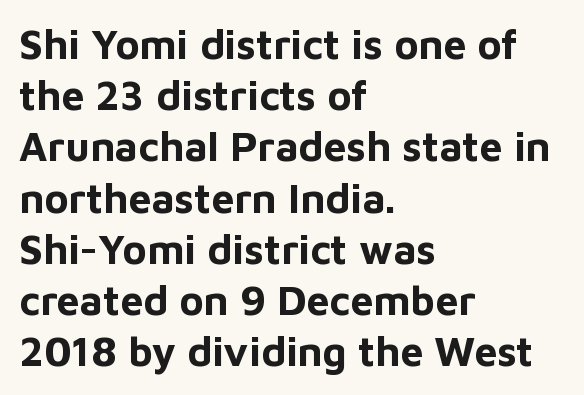
Q: Is the text bold? A: Yes.
Q: Is the text italic (slanted)? A: No, it is upright.
Q: Is the typeface a serif or a sans-serif typeface? A: Sans-serif.
Q: Is the text underlined? A: No.
Q: How is the paragraph aligned? A: Left-aligned.
Q: Is the spacing between letters normal or unusually wide? A: Normal.
Q: Is the spacing between lines tight, normal or loose? A: Normal.
Q: Width (condensed, normal, or wide)? A: Normal.
Q: Stroke contrast? A: Low.
Q: x-height? A: Medium.
Q: Monospaced? A: No.
